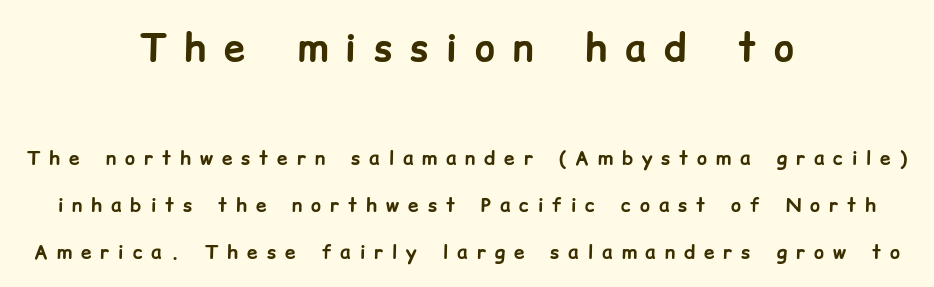
Q: Is the text bold? A: Yes.
Q: Is the text italic (slanted)? A: No, it is upright.
Q: Is the typeface a serif or a sans-serif typeface? A: Sans-serif.
Q: Is the text underlined? A: No.
Q: How is the paragraph aligned? A: Centered.
Q: Is the spacing between letters normal or unusually wide? A: Unusually wide.
Q: Is the spacing between lines tight, normal or loose? A: Loose.
Q: Which block of text is set in a larger size, the first (top) or the second (bottom)? A: The first (top) one.
Q: Width (condensed, normal, or wide)? A: Normal.
Q: Stroke contrast? A: Low.
Q: x-height? A: Medium.
Q: Monospaced? A: No.
